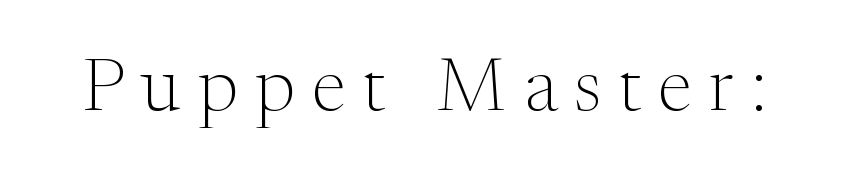
{"serif": "yes", "italic": "no", "bold": "no", "weight": "light", "width": "normal", "stroke_contrast": "medium", "x_height": "medium", "monospaced": "no", "underline": "no", "letter_spacing": "wide", "letter_spacing_em": 0.23, "glyph_px": 75}
